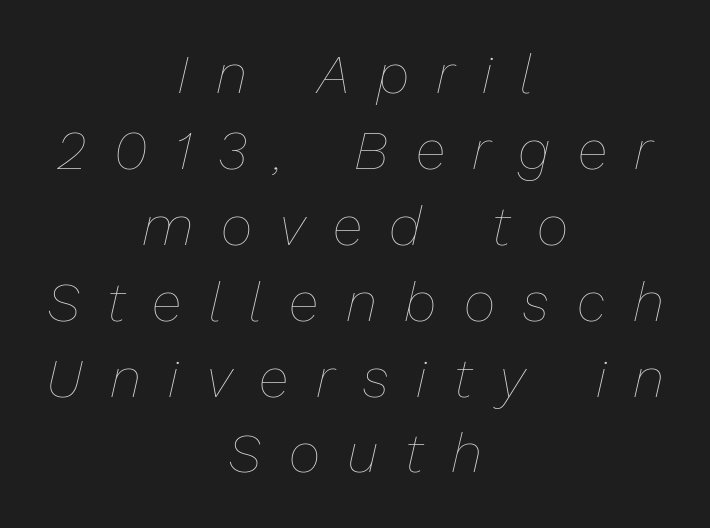
The image shows 55 px thin type, italic (leaning right); set centered, normal line spacing (1.38x), unusually wide letter spacing (+0.5 em), not underlined; low stroke contrast and a medium x-height.
